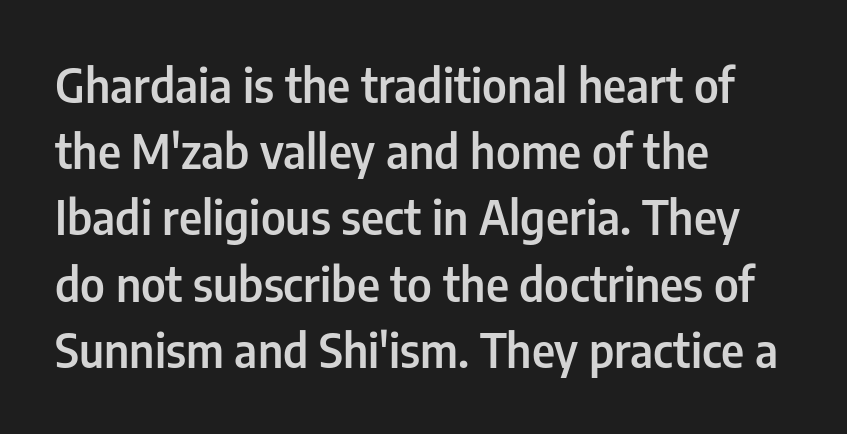
Q: Is the text bold? A: Semi-bold.
Q: Is the text italic (slanted)? A: No, it is upright.
Q: Is the typeface a serif or a sans-serif typeface? A: Sans-serif.
Q: Is the text underlined? A: No.
Q: How is the paragraph aligned? A: Left-aligned.
Q: Is the spacing between letters normal or unusually wide? A: Normal.
Q: Is the spacing between lines tight, normal or loose? A: Normal.
Q: Width (condensed, normal, or wide)? A: Condensed.
Q: Stroke contrast? A: Low.
Q: x-height? A: Medium.
Q: Monospaced? A: No.
